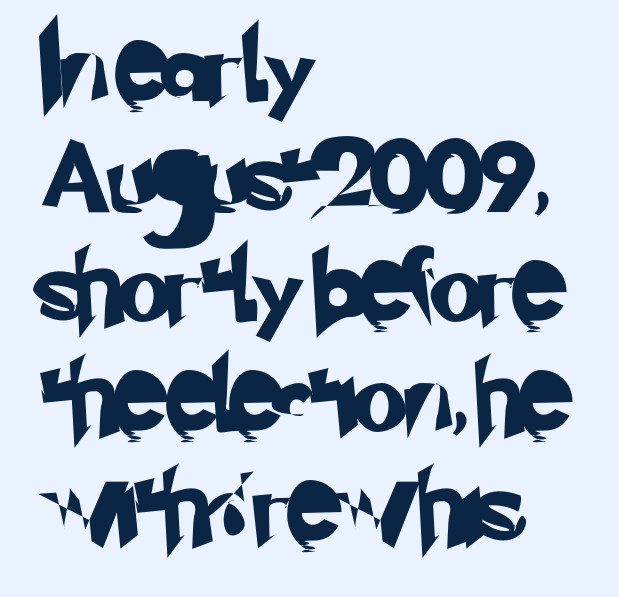
Q: Is the typeface a serif or a sans-serif typeface? A: Sans-serif.
Q: Is the text underlined? A: No.
Q: How is the paragraph aligned? A: Left-aligned.
Q: Is the spacing between letters normal or unusually wide? A: Normal.
Q: Is the spacing between lines tight, normal or loose? A: Normal.
Q: Width (condensed, normal, or wide)? A: Normal.
Q: Stroke contrast? A: Low.
Q: x-height? A: Small.
Q: Monospaced? A: No.
